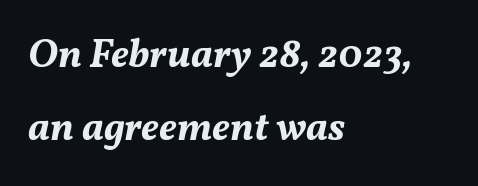
The image shows 40 px bold type, italic (leaning right); set left-aligned, line spacing 1.82x, normal letter spacing, not underlined; medium stroke contrast and a medium x-height.
